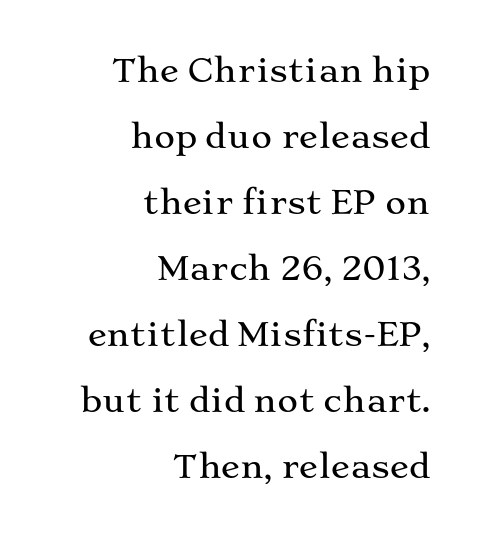
The letters stand straight up with perfectly vertical stems. The leading is generous, giving the passage an open texture. Alignment: flush right. Classification — serif. Students, note that the glyphs here touch the page at normal intervals. Beneath every word, the page is bare.
